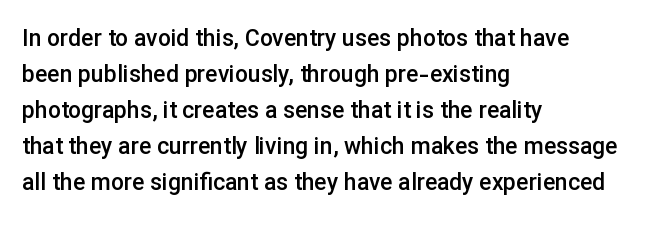
{"italic": "no", "bold": "semi", "underline": "no", "align": "left", "line_spacing": "normal", "line_spacing_ratio": 1.57, "letter_spacing": "normal", "letter_spacing_em": 0.0, "glyph_px": 23}
